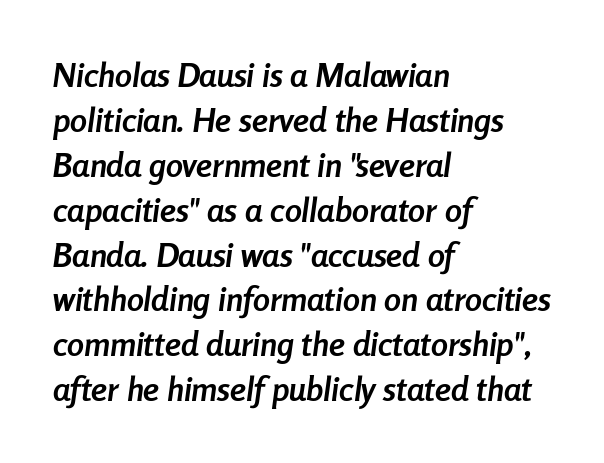
Q: Is the text bold? A: Yes.
Q: Is the text italic (slanted)? A: Yes, it leans right by about 8 degrees.
Q: Is the text underlined? A: No.
Q: How is the paragraph aligned? A: Left-aligned.
Q: Is the spacing between letters normal or unusually wide? A: Normal.
Q: Is the spacing between lines tight, normal or loose? A: Normal.
Q: Width (condensed, normal, or wide)? A: Condensed.
Q: Stroke contrast? A: Low.
Q: x-height? A: Medium.
Q: Monospaced? A: No.
